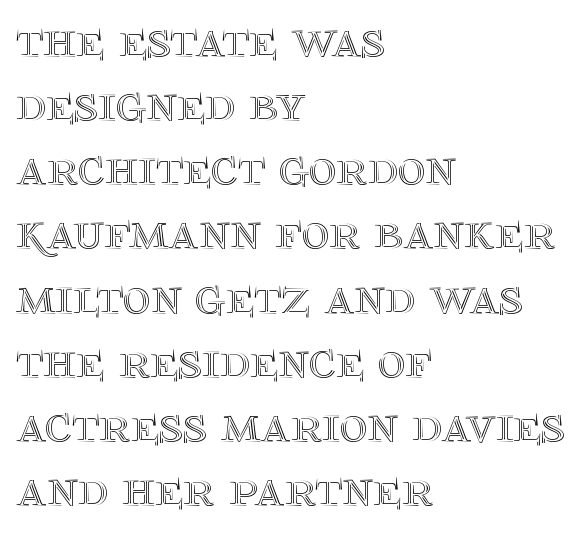
Q: Is the text italic (slanted)? A: No, it is upright.
Q: Is the text underlined? A: No.
Q: How is the paragraph aligned? A: Left-aligned.
Q: Is the spacing between letters normal or unusually wide? A: Normal.
Q: Width (condensed, normal, or wide)? A: Normal.
Q: x-height? A: Large.
Q: Monospaced? A: No.
